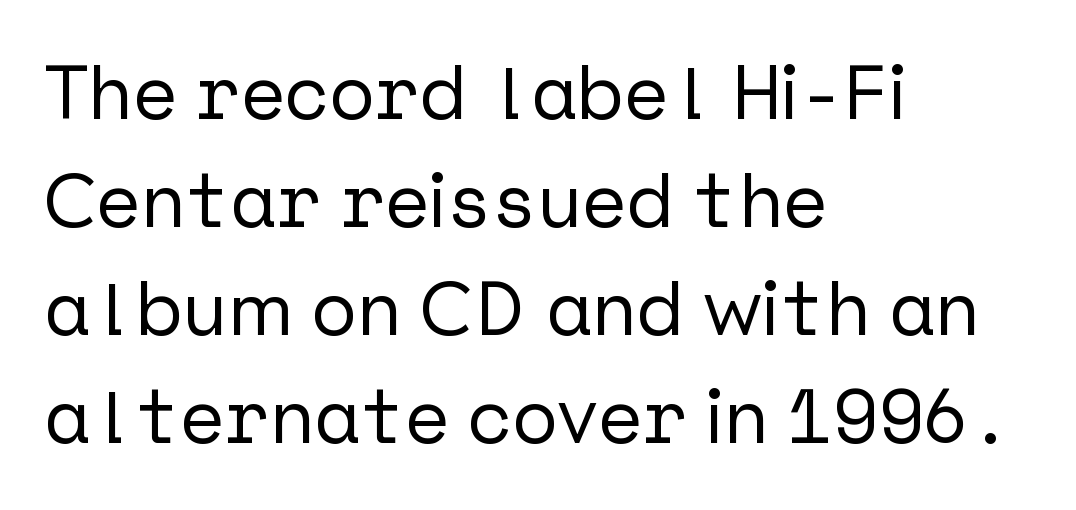
What stands out about the letter spacing? Nothing — it is the standard amount. The lines sit at an ordinary, default distance from one another. The lettering stays uniformly vertical, giving the passage a roman look. Note: no serifs on the glyphs. Line starts are locked; line ends wander. Descenders are the only things crossing below the line.
